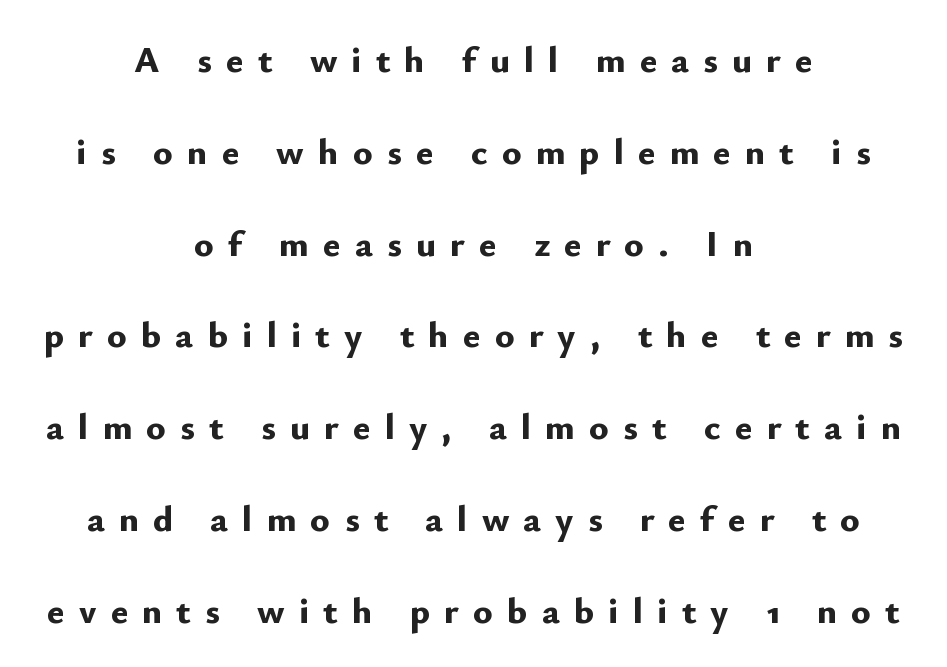
Set as a true bold cut, around the 700 mark. Does the leading feel generous? Absolutely, it's lavish. The horizontal fit of the characters is loose and conspicuously gappy. In terms of letterform style, serifs are entirely absent. The font's upright variant was chosen for this text. The passage shown is not underscored anywhere.
